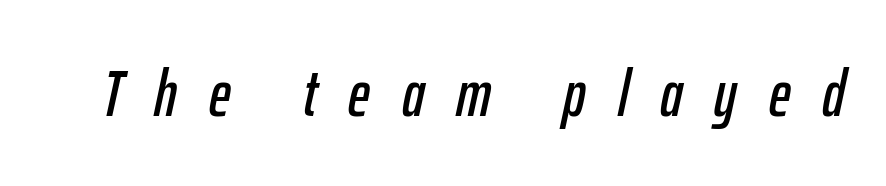
Anything drawn beneath the words? Only blank space. The letters advance in unequal steps, a hallmark of proportional type. The whole block is typeset with a tilt. The tracking jumps out immediately: characters are airy and widely separated.
